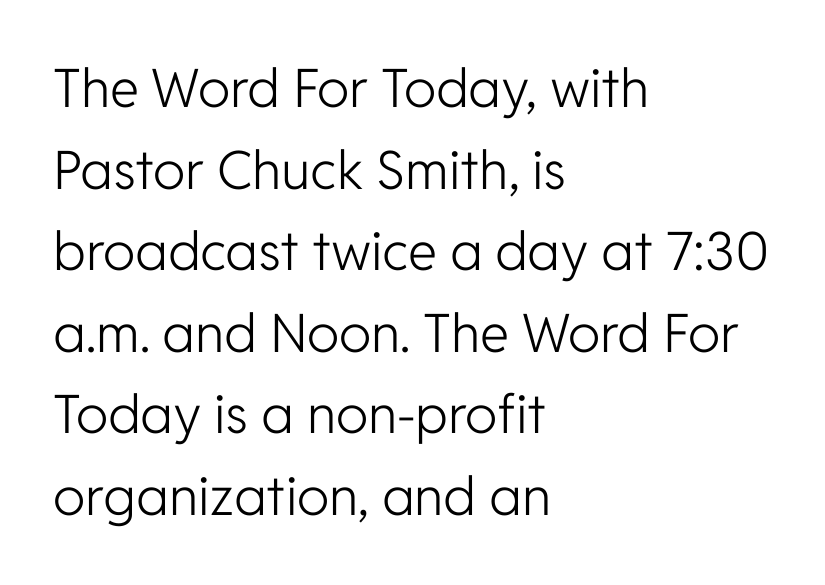
{"serif": "no", "italic": "no", "bold": "no", "weight": "light", "width": "normal", "stroke_contrast": "low", "x_height": "medium", "monospaced": "no", "underline": "no", "align": "left", "line_spacing": "normal", "line_spacing_ratio": 1.54, "letter_spacing": "normal", "letter_spacing_em": 0.0, "glyph_px": 53}
